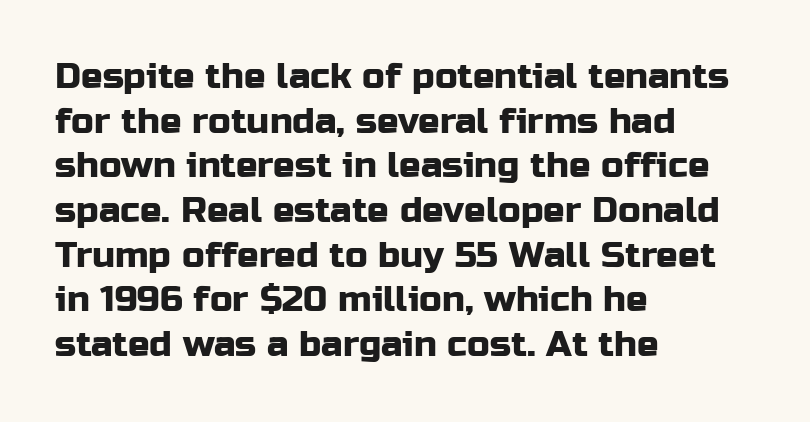
{"serif": "no", "italic": "no", "width": "normal", "stroke_contrast": "low", "x_height": "medium", "monospaced": "no", "underline": "no", "align": "left", "line_spacing_ratio": 1.24, "letter_spacing": "normal", "letter_spacing_em": 0.0, "glyph_px": 36}
